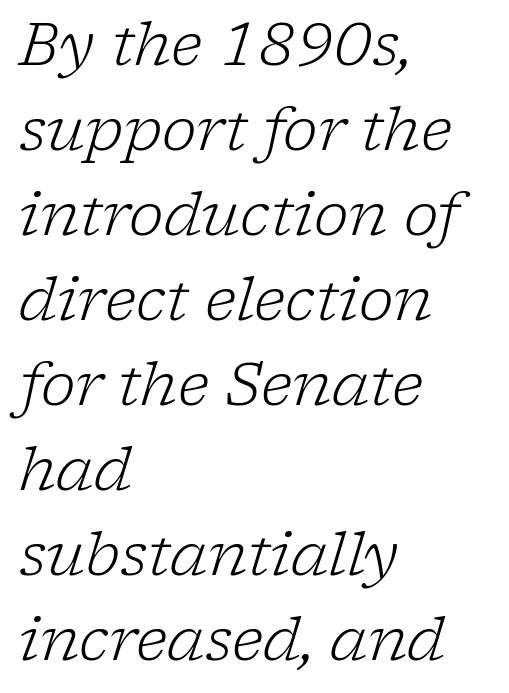
The image shows 59 px light serif type, italic (leaning right); set left-aligned, normal line spacing (1.44x), normal letter spacing, not underlined; low stroke contrast and a medium x-height.
